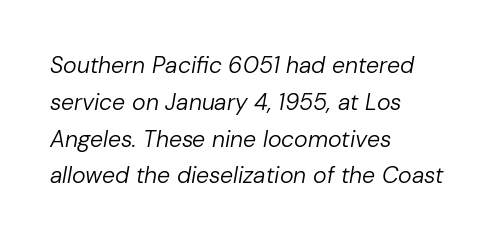
{"italic": "yes", "lean": "right", "slant_degrees": 10, "bold": "no", "underline": "no", "align": "left", "line_spacing": "normal", "line_spacing_ratio": 1.6, "letter_spacing": "normal", "letter_spacing_em": 0.0, "glyph_px": 23}
